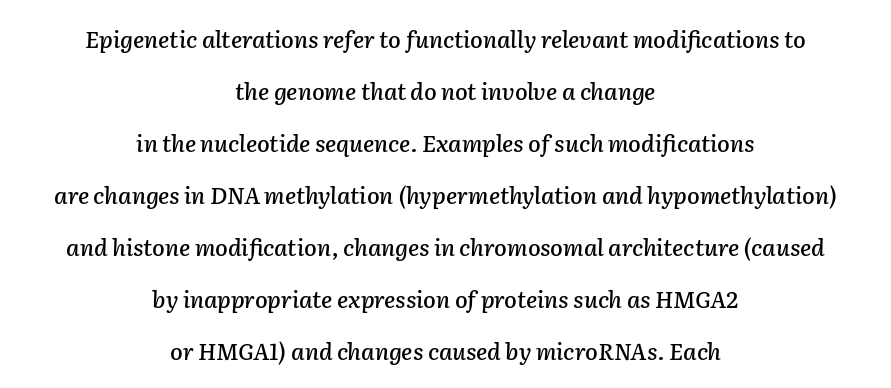
The image shows 23 px text type, italic (leaning right); set centered, loose line spacing (2.26x), normal letter spacing, not underlined.
